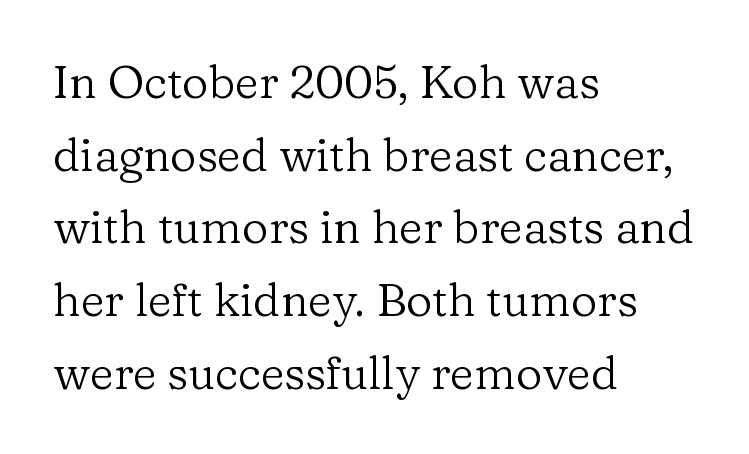
Q: Is the text bold? A: No.
Q: Is the text italic (slanted)? A: No, it is upright.
Q: Is the typeface a serif or a sans-serif typeface? A: Serif.
Q: Is the text underlined? A: No.
Q: How is the paragraph aligned? A: Left-aligned.
Q: Is the spacing between letters normal or unusually wide? A: Normal.
Q: Is the spacing between lines tight, normal or loose? A: Normal.
Q: Width (condensed, normal, or wide)? A: Normal.
Q: Stroke contrast? A: Low.
Q: x-height? A: Medium.
Q: Monospaced? A: No.
